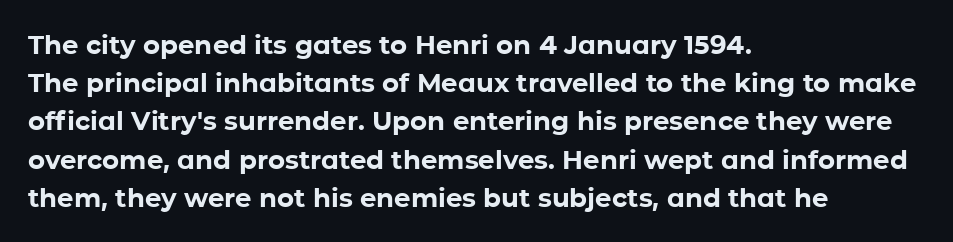
{"italic": "no", "bold": "yes", "underline": "no", "align": "left", "line_spacing": "normal", "line_spacing_ratio": 1.47, "letter_spacing": "normal", "letter_spacing_em": 0.0, "glyph_px": 26}
